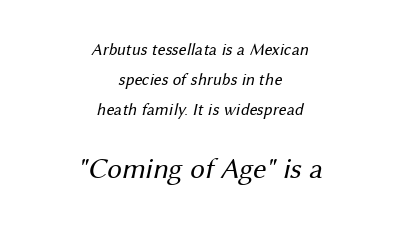
Q: Is the text bold? A: No.
Q: Is the typeface a serif or a sans-serif typeface? A: Sans-serif.
Q: Is the text underlined? A: No.
Q: How is the paragraph aligned? A: Centered.
Q: Is the spacing between letters normal or unusually wide? A: Normal.
Q: Which block of text is set in a larger size, the first (top) or the second (bottom)? A: The second (bottom) one.
Q: Width (condensed, normal, or wide)? A: Normal.
Q: Stroke contrast? A: Medium.
Q: x-height? A: Medium.
Q: Monospaced? A: No.
